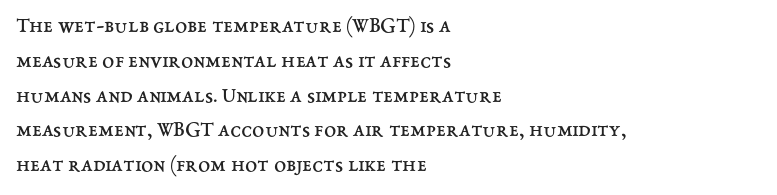
Q: Is the text bold? A: No.
Q: Is the text italic (slanted)? A: No, it is upright.
Q: Is the text underlined? A: No.
Q: How is the paragraph aligned? A: Left-aligned.
Q: Is the spacing between letters normal or unusually wide? A: Normal.
Q: Is the spacing between lines tight, normal or loose? A: Normal.
